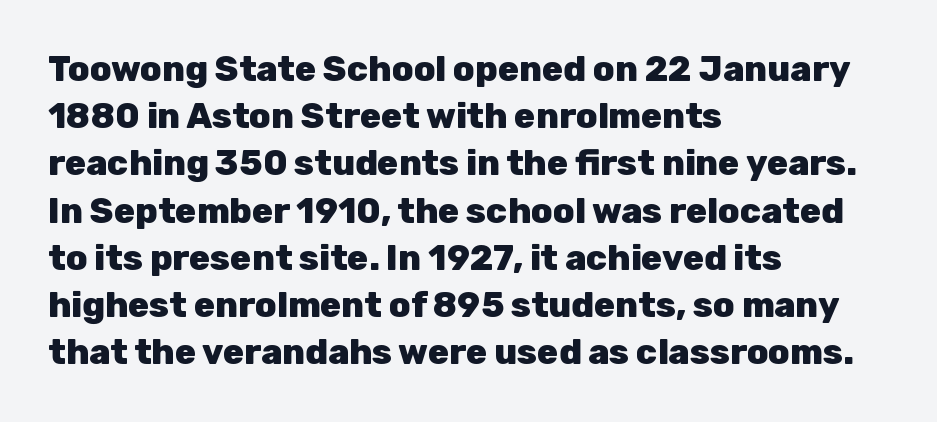
{"serif": "no", "italic": "no", "bold": "yes", "weight": "heavy", "width": "normal", "stroke_contrast": "low", "x_height": "medium", "monospaced": "no", "underline": "no", "align": "left", "line_spacing": "normal", "line_spacing_ratio": 1.35, "letter_spacing": "normal", "letter_spacing_em": 0.0, "glyph_px": 35}
